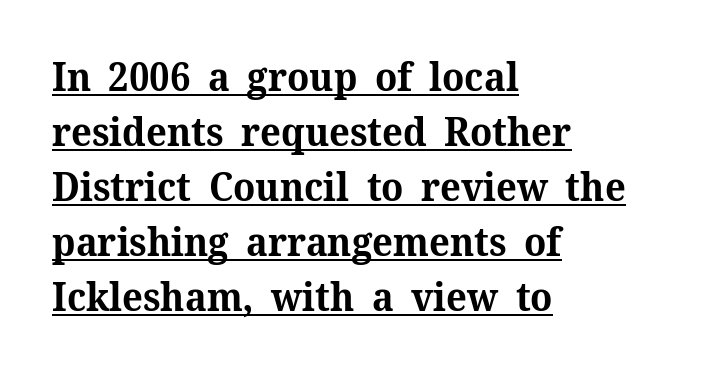
Q: Is the text bold? A: Yes.
Q: Is the text italic (slanted)? A: No, it is upright.
Q: Is the typeface a serif or a sans-serif typeface? A: Serif.
Q: Is the text underlined? A: Yes.
Q: How is the paragraph aligned? A: Left-aligned.
Q: Is the spacing between letters normal or unusually wide? A: Normal.
Q: Is the spacing between lines tight, normal or loose? A: Normal.
Q: Width (condensed, normal, or wide)? A: Normal.
Q: Stroke contrast? A: Medium.
Q: x-height? A: Medium.
Q: Monospaced? A: No.
